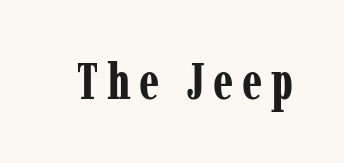
{"serif": "yes", "italic": "no", "bold": "yes", "weight": "bold", "width": "condensed", "stroke_contrast": "low", "x_height": "medium", "monospaced": "no", "underline": "no", "glyph_px": 50}
